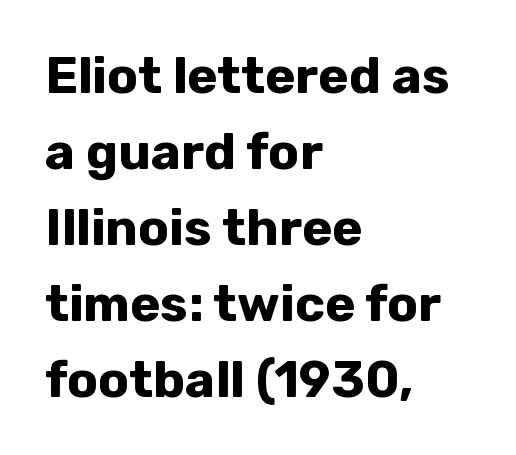
Q: Is the text bold? A: Yes.
Q: Is the text italic (slanted)? A: No, it is upright.
Q: Is the typeface a serif or a sans-serif typeface? A: Sans-serif.
Q: Is the text underlined? A: No.
Q: How is the paragraph aligned? A: Left-aligned.
Q: Is the spacing between letters normal or unusually wide? A: Normal.
Q: Is the spacing between lines tight, normal or loose? A: Normal.
Q: Width (condensed, normal, or wide)? A: Normal.
Q: Stroke contrast? A: Low.
Q: x-height? A: Medium.
Q: Monospaced? A: No.
